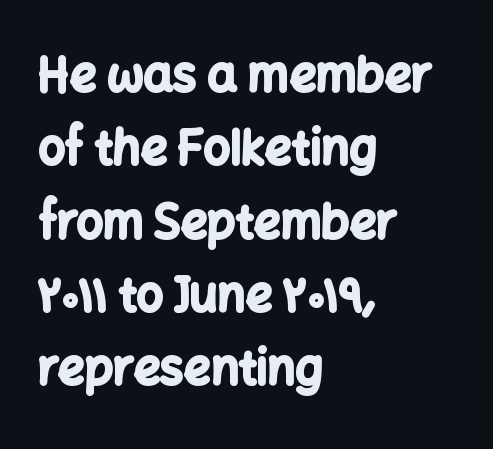
Q: Is the text bold? A: Yes.
Q: Is the text italic (slanted)? A: No, it is upright.
Q: Is the typeface a serif or a sans-serif typeface? A: Sans-serif.
Q: Is the text underlined? A: No.
Q: How is the paragraph aligned? A: Left-aligned.
Q: Is the spacing between letters normal or unusually wide? A: Normal.
Q: Is the spacing between lines tight, normal or loose? A: Normal.
Q: Width (condensed, normal, or wide)? A: Normal.
Q: Stroke contrast? A: Low.
Q: x-height? A: Medium.
Q: Monospaced? A: No.
